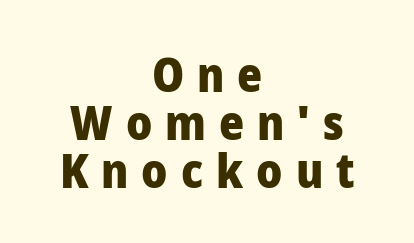
The image shows 48 px heavy sans-serif type, upright; set centered, tight line spacing (1.0x), unusually wide letter spacing (+0.27 em), not underlined; low stroke contrast and a medium x-height.
